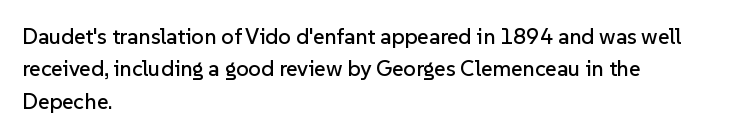
The image shows 22 px text type, upright; set left-aligned, normal line spacing (1.47x), normal letter spacing, not underlined.
